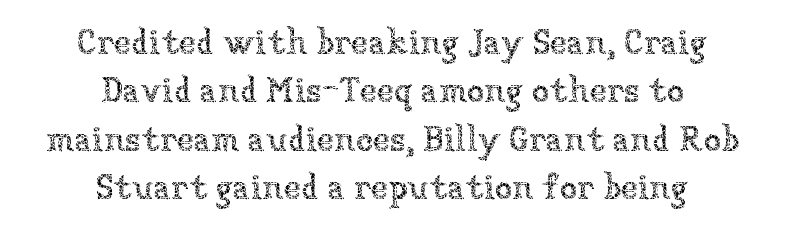
The axis of the letterforms is exactly vertical. Characters follow at the spacing the type designer built in. Each line is balanced around a shared central axis. The rows are spaced the way most documents space them. A bare baseline throughout the passage. Varying glyph widths throughout — classic text-font behaviour.
